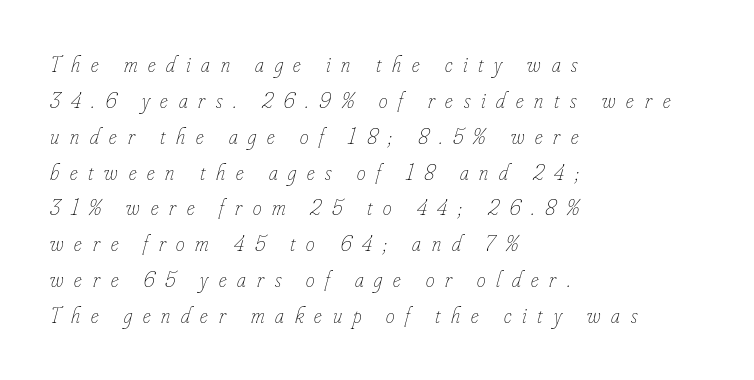
The image shows 22 px text type, italic (leaning right); set left-aligned, normal line spacing (1.63x), unusually wide letter spacing (+0.49 em), not underlined.
